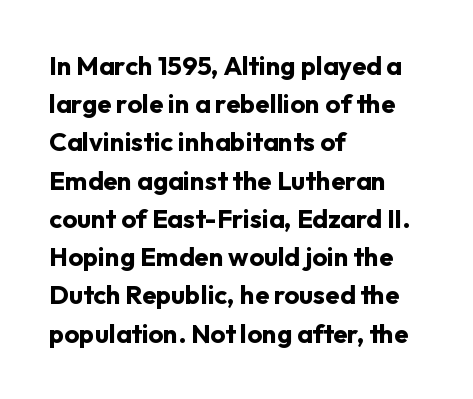
The image shows 26 px bold type, upright; set left-aligned, normal line spacing (1.47x), normal letter spacing, not underlined.
